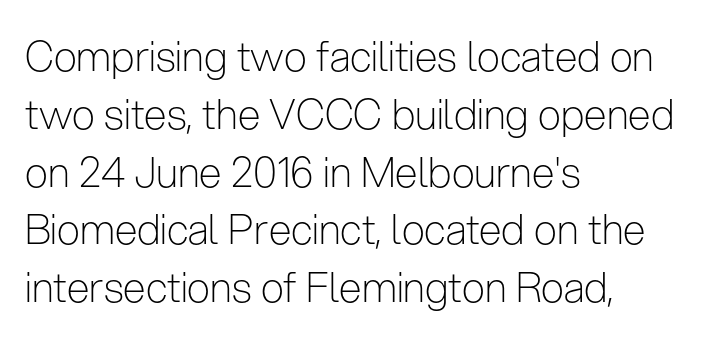
{"serif": "no", "italic": "no", "bold": "no", "weight": "light", "width": "condensed", "stroke_contrast": "low", "x_height": "medium", "monospaced": "no", "underline": "no", "align": "left", "line_spacing": "normal", "line_spacing_ratio": 1.41, "letter_spacing": "normal", "letter_spacing_em": 0.0, "glyph_px": 41}
